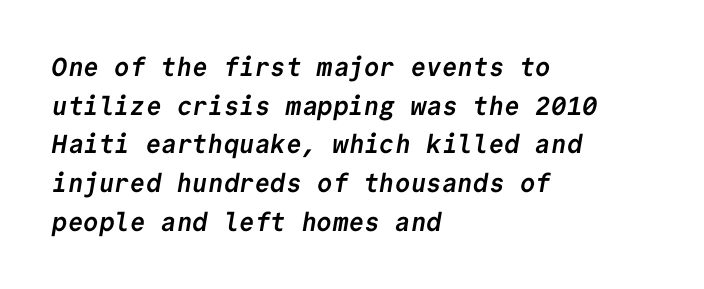
The string is rendered with underlining switched off. Caption: bold face, heavy strokes. The rendering uses a moderate line-height, typical for paragraphs. The gaps between neighbouring characters are ordinary and unremarkable. Every row of glyphs begins at an identical x-position on the left.
